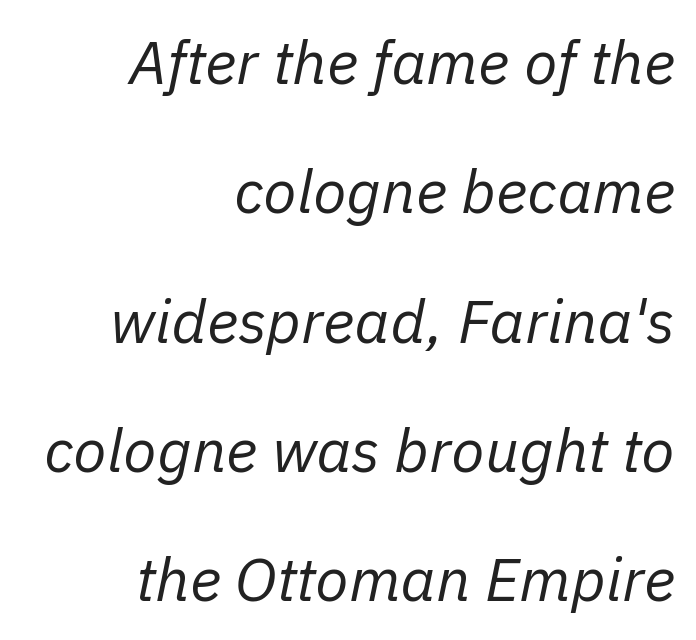
Letters rest on an invisible, unmarked baseline. Varying glyph widths throughout — classic text-font behaviour. Horizontal bands of white between lines are thick stripes. Weight: regular or lighter. The text carries the slant typical of an italic or oblique font. Reading down the block, your eye finds every line finishing at a fixed right position.
